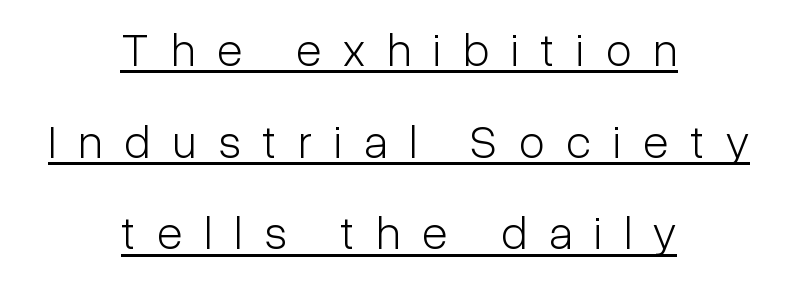
The image shows 47 px light, condensed sans-serif type, upright; set centered, loose line spacing (1.95x), unusually wide letter spacing (+0.47 em), underlined; low stroke contrast and a medium x-height.
